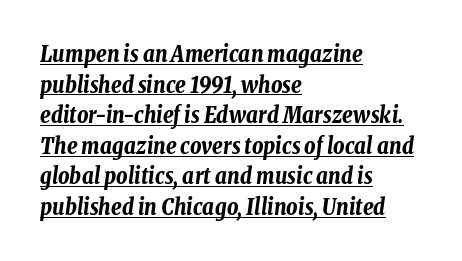
Q: Is the text bold? A: Yes.
Q: Is the text italic (slanted)? A: Yes, it leans right by about 8 degrees.
Q: Is the text underlined? A: Yes.
Q: How is the paragraph aligned? A: Left-aligned.
Q: Is the spacing between letters normal or unusually wide? A: Normal.
Q: Is the spacing between lines tight, normal or loose? A: Normal.
